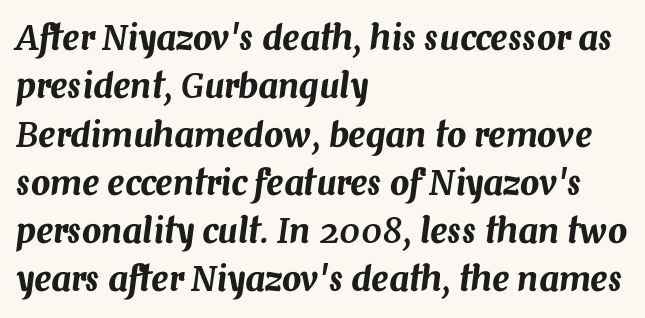
{"italic": "yes", "lean": "right", "slant_degrees": 7, "width": "normal", "stroke_contrast": "medium", "x_height": "medium", "monospaced": "no", "underline": "no", "align": "left", "line_spacing": "normal", "line_spacing_ratio": 1.42, "letter_spacing": "normal", "letter_spacing_em": 0.0, "glyph_px": 34}
